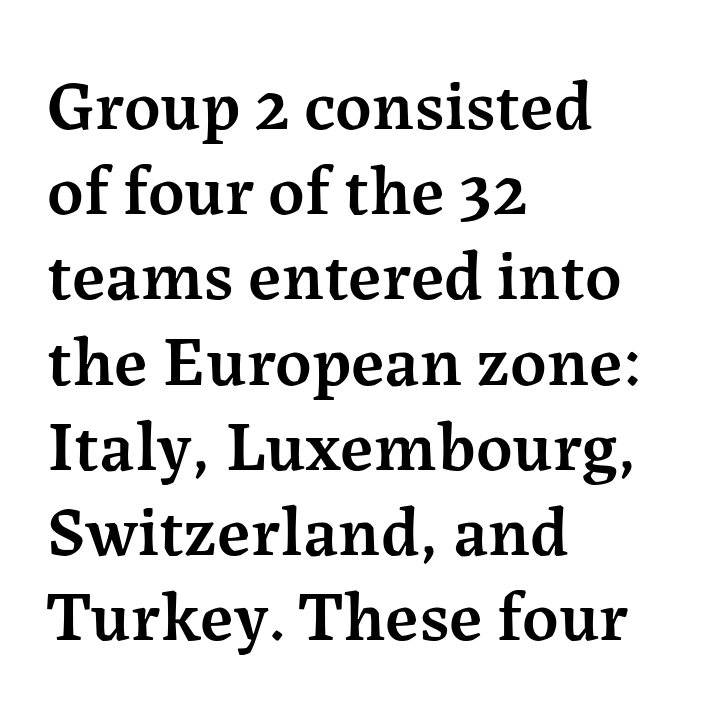
{"serif": "yes", "italic": "no", "bold": "semi", "weight": "semibold", "width": "normal", "stroke_contrast": "medium", "x_height": "medium", "monospaced": "no", "underline": "no", "align": "left", "line_spacing_ratio": 1.2, "letter_spacing": "normal", "letter_spacing_em": 0.0, "glyph_px": 71}
